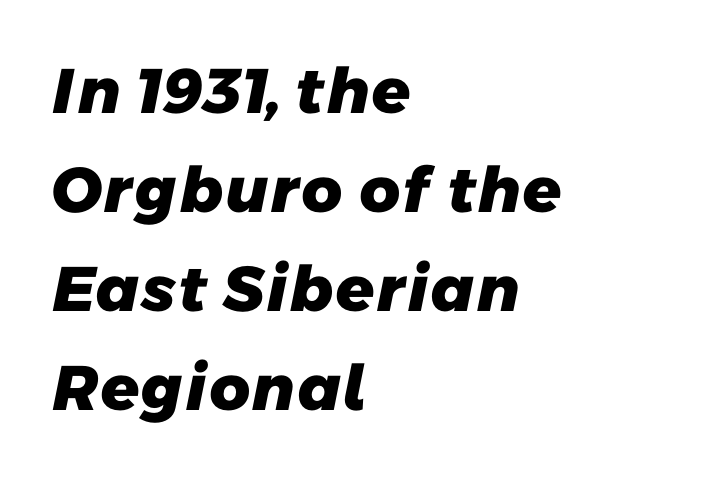
Does the copy run flush right? No — it runs flush left. The glyphs have the mass of a bold cut. Spacing between characters is what you'd get straight out of the box. A clean baseline with only descenders dipping below it. These lines sit exactly where default settings would place them.
